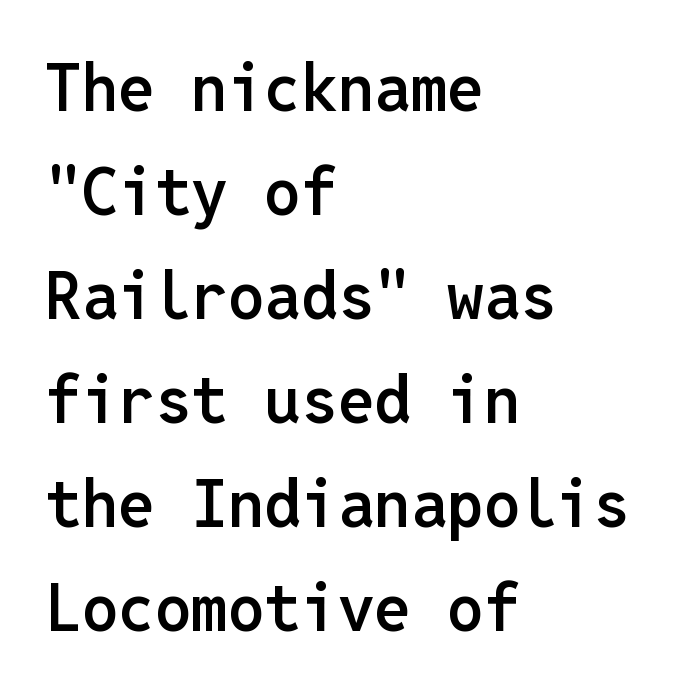
A student would call this left alignment; a typographer would say flush left, rag right. These lines are rendered in a fixed-pitch font. Grotesque or geometric, the face here clearly has no serifs. You can tell it's not italic because the verticals are truly vertical. The characters look somewhat weighty, a semibold short of true bold.
